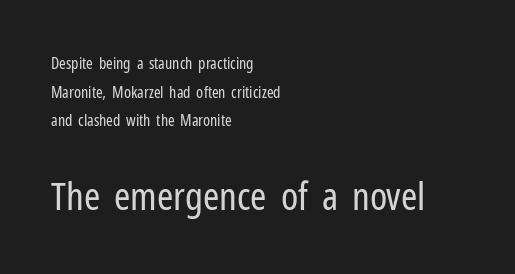
{"serif": "no", "italic": "no", "bold": "no", "weight": "regular", "width": "condensed", "stroke_contrast": "low", "x_height": "medium", "monospaced": "no", "underline": "no", "align": "left", "line_spacing_ratio": 1.79, "letter_spacing": "normal", "letter_spacing_em": 0.0, "larger_block": "second", "size_ratio": 2.44, "glyph_px": 39}
